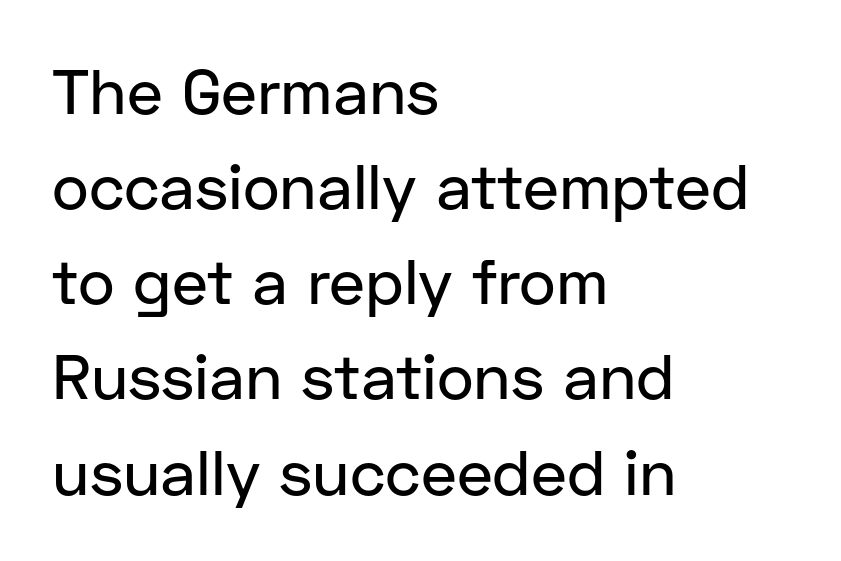
No word sits above an underline. Alignment: flush left. Check where the strokes stop: nothing finishes them off — pure sans. This is the regular roman posture of the typeface.
